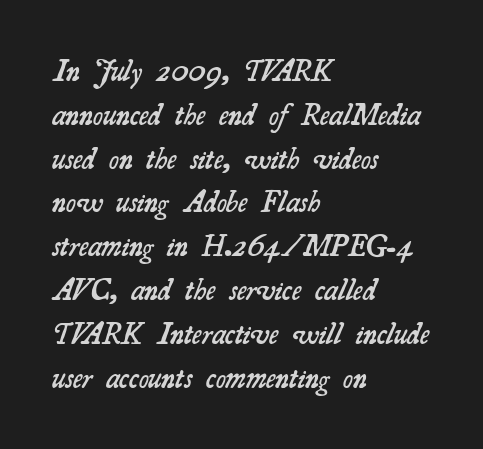
The image shows 30 px semibold serif type; set left-aligned, normal line spacing (1.46x), normal letter spacing, not underlined; medium stroke contrast and a small x-height.
